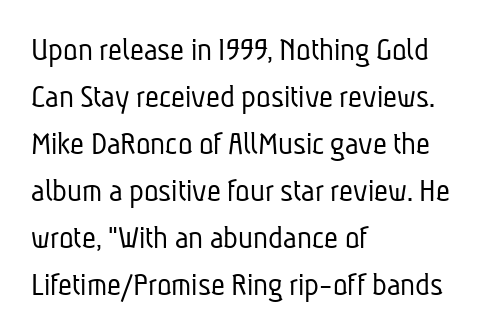
The image shows 34 px light, condensed sans-serif type; set left-aligned, normal line spacing (1.38x), normal letter spacing, not underlined; low stroke contrast and a medium x-height.
